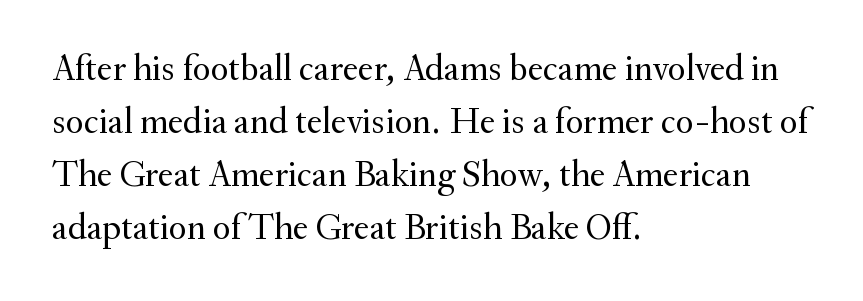
{"serif": "yes", "italic": "no", "bold": "no", "weight": "regular", "width": "normal", "stroke_contrast": "medium", "x_height": "small", "monospaced": "no", "underline": "no", "align": "left", "line_spacing": "normal", "line_spacing_ratio": 1.43, "letter_spacing": "normal", "letter_spacing_em": 0.0, "glyph_px": 37}
